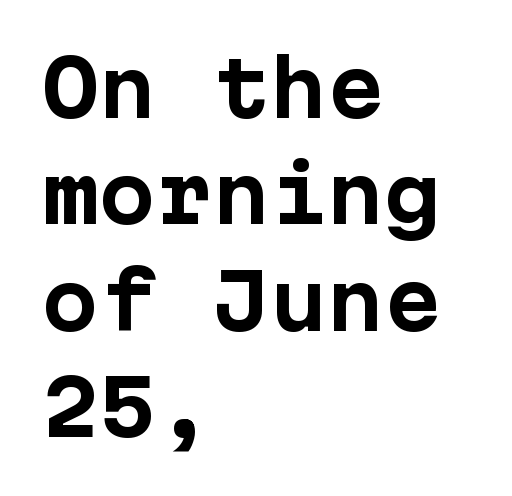
Q: Is the text bold? A: Yes.
Q: Is the text italic (slanted)? A: No, it is upright.
Q: Is the typeface a serif or a sans-serif typeface? A: Sans-serif.
Q: Is the text underlined? A: No.
Q: How is the paragraph aligned? A: Left-aligned.
Q: Is the spacing between letters normal or unusually wide? A: Normal.
Q: Is the spacing between lines tight, normal or loose? A: Normal.
Q: Width (condensed, normal, or wide)? A: Normal.
Q: Stroke contrast? A: Low.
Q: x-height? A: Medium.
